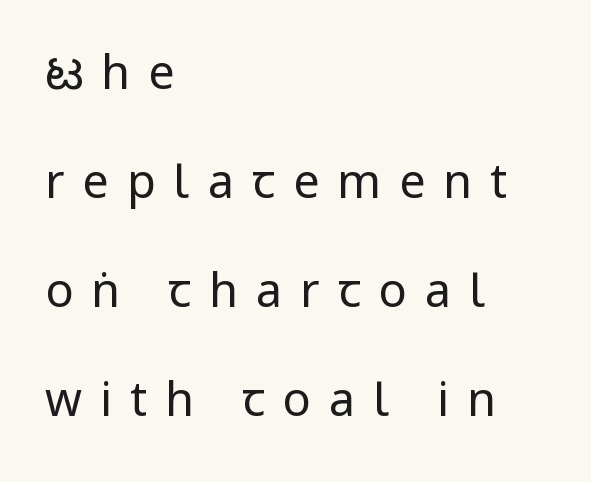
Look at the bottom of the vertical strokes: they stop flat, with no serifs. Is the letter spacing exaggerated? Yes — the characters are pushed far apart. Weight: in the light-to-regular range. The lines in this sample share a left origin and differ only in where they stop.
